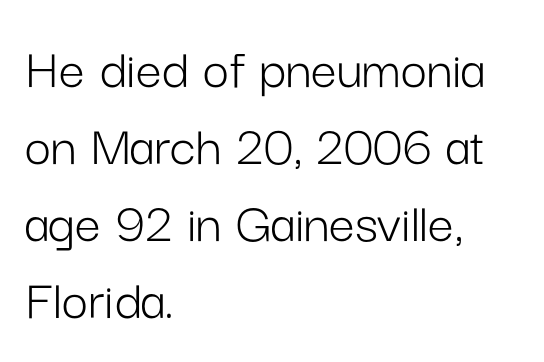
The image shows 58 px light sans-serif type, upright; set left-aligned, normal line spacing (1.33x), normal letter spacing, not underlined; low stroke contrast and a medium x-height.
